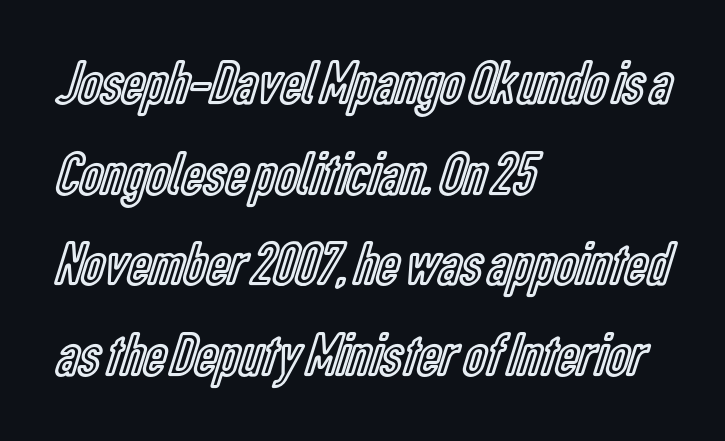
The image shows 62 px condensed type; set left-aligned, normal line spacing (1.46x), normal letter spacing, not underlined; a medium x-height.
